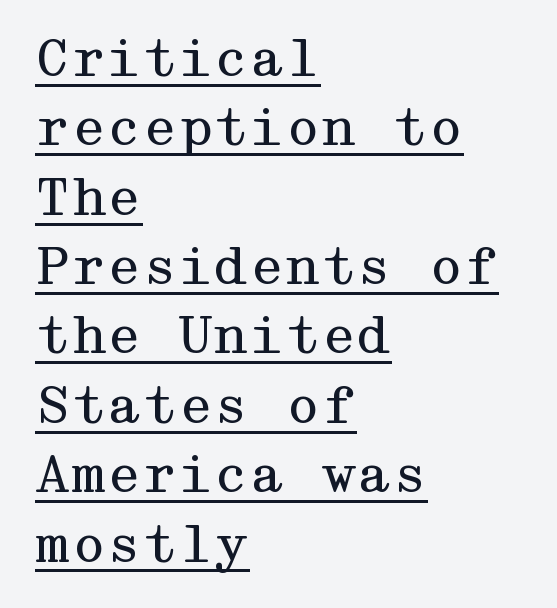
Q: Is the text bold? A: No.
Q: Is the text italic (slanted)? A: No, it is upright.
Q: Is the typeface a serif or a sans-serif typeface? A: Serif.
Q: Is the text underlined? A: Yes.
Q: How is the paragraph aligned? A: Left-aligned.
Q: Is the spacing between letters normal or unusually wide? A: Normal.
Q: Is the spacing between lines tight, normal or loose? A: Normal.
Q: Width (condensed, normal, or wide)? A: Wide.
Q: Stroke contrast? A: Medium.
Q: x-height? A: Medium.
